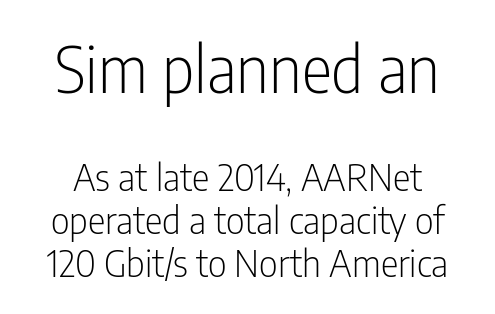
{"serif": "no", "italic": "no", "bold": "no", "weight": "light", "width": "condensed", "stroke_contrast": "low", "x_height": "medium", "monospaced": "no", "underline": "no", "line_spacing_ratio": 1.16, "letter_spacing": "normal", "letter_spacing_em": 0.0, "larger_block": "first", "size_ratio": 1.73, "glyph_px": 64}
